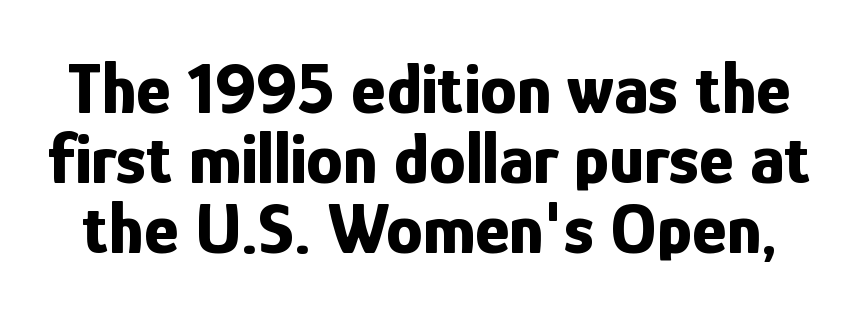
The passage shown has conventional tracking throughout. Posture: upright roman. Tightly led — the rows are bunched. Serifs: no, the terminals of the letterforms are clean.
